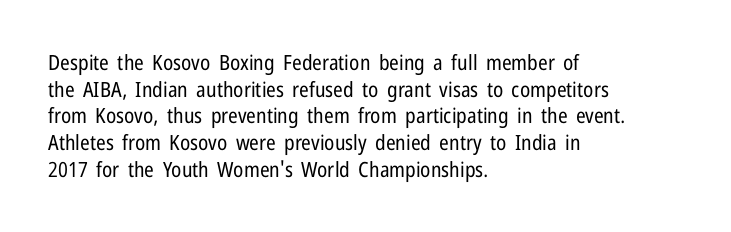
Summary of weight: not heavy and not bold. The vertical gap from one line to the next is medium. The type is set solid horizontally, with unmodified tracking. No italicization has been applied; the sample stays upright. The paragraph shown leans on its left margin. The gap between lines stays unmarked.
